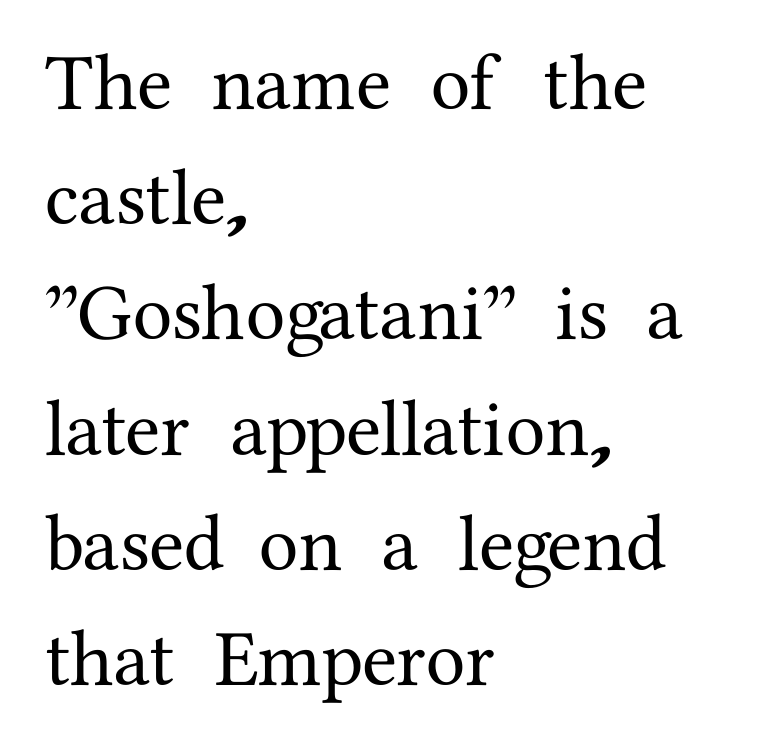
The image shows 80 px serif type, upright; set left-aligned, normal line spacing (1.44x), normal letter spacing, not underlined; medium stroke contrast and a medium x-height.
